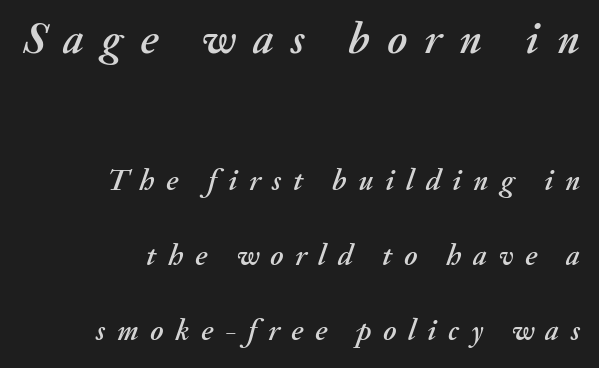
Q: Is the text italic (slanted)? A: Yes, it leans right by about 20 degrees.
Q: Is the text underlined? A: No.
Q: How is the paragraph aligned? A: Right-aligned.
Q: Is the spacing between letters normal or unusually wide? A: Unusually wide.
Q: Is the spacing between lines tight, normal or loose? A: Loose.
Q: Which block of text is set in a larger size, the first (top) or the second (bottom)? A: The first (top) one.
Q: Width (condensed, normal, or wide)? A: Normal.
Q: Stroke contrast? A: Medium.
Q: x-height? A: Small.
Q: Monospaced? A: No.
